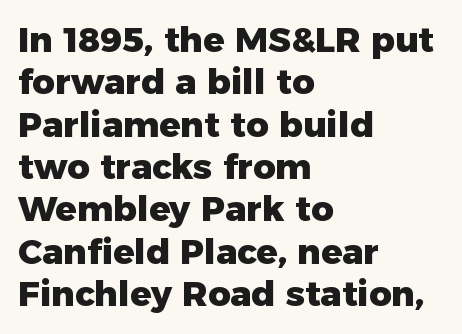
Q: Is the text bold? A: Yes.
Q: Is the text italic (slanted)? A: No, it is upright.
Q: Is the typeface a serif or a sans-serif typeface? A: Sans-serif.
Q: Is the text underlined? A: No.
Q: How is the paragraph aligned? A: Left-aligned.
Q: Is the spacing between letters normal or unusually wide? A: Normal.
Q: Width (condensed, normal, or wide)? A: Normal.
Q: Stroke contrast? A: Low.
Q: x-height? A: Medium.
Q: Monospaced? A: No.
